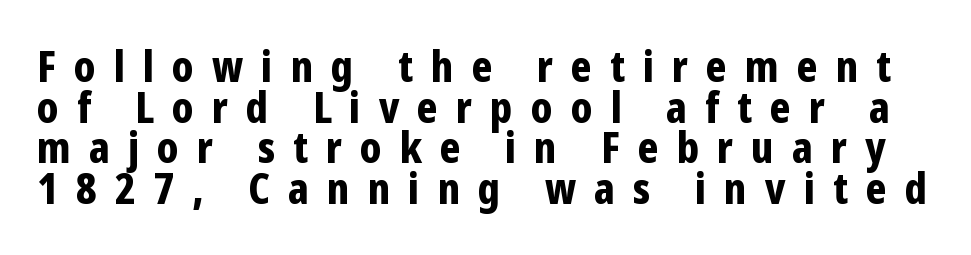
{"serif": "no", "italic": "no", "bold": "yes", "weight": "bold", "width": "condensed", "stroke_contrast": "low", "x_height": "medium", "monospaced": "no", "underline": "no", "line_spacing": "tight", "line_spacing_ratio": 0.97, "letter_spacing": "wide", "letter_spacing_em": 0.43, "glyph_px": 42}
